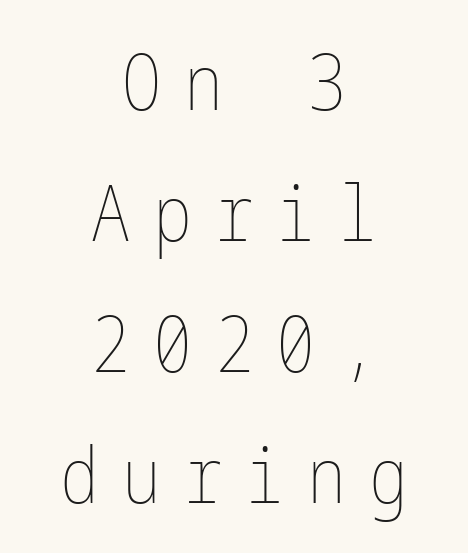
Underline: absent. Between one letter and the next there's a generous, obvious gap. The whitespace from short lines is split evenly between both sides. Posture: straight, roman, zero tilt. The typesetting does not lean heavy: it is not bold.
